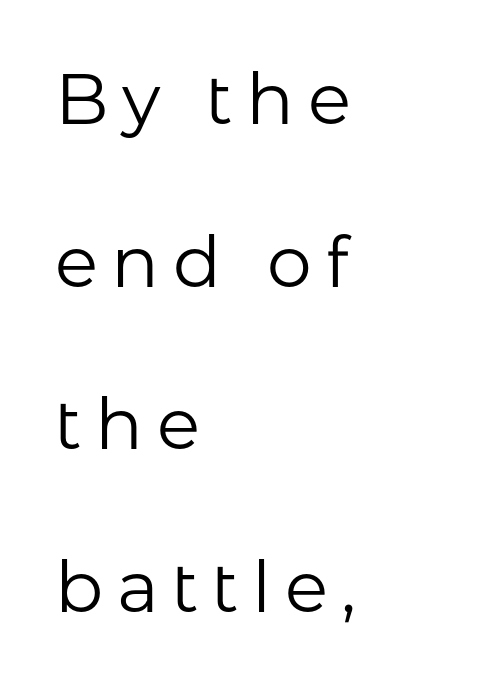
{"serif": "no", "italic": "no", "bold": "no", "weight": "regular", "width": "normal", "stroke_contrast": "low", "x_height": "medium", "monospaced": "no", "underline": "no", "align": "left", "line_spacing": "loose", "line_spacing_ratio": 2.29, "glyph_px": 71}
